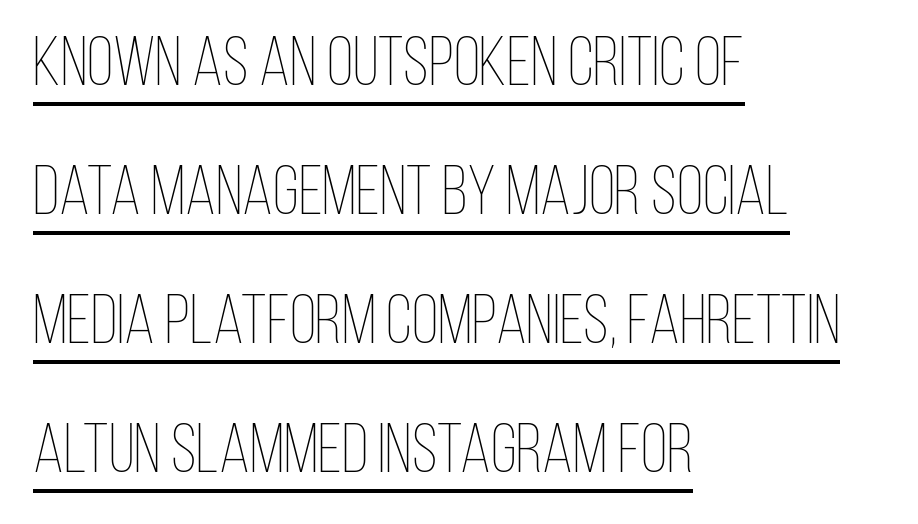
Q: Is the text bold? A: No.
Q: Is the text italic (slanted)? A: No, it is upright.
Q: Is the text underlined? A: Yes.
Q: How is the paragraph aligned? A: Left-aligned.
Q: Is the spacing between letters normal or unusually wide? A: Normal.
Q: Width (condensed, normal, or wide)? A: Condensed.
Q: Stroke contrast? A: Low.
Q: x-height? A: Large.
Q: Monospaced? A: No.
